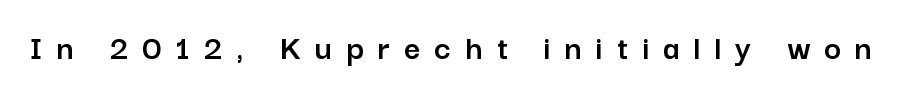
The image shows 36 px sans-serif type, upright; set unusually wide letter spacing (+0.39 em), not underlined; low stroke contrast and a medium x-height.
